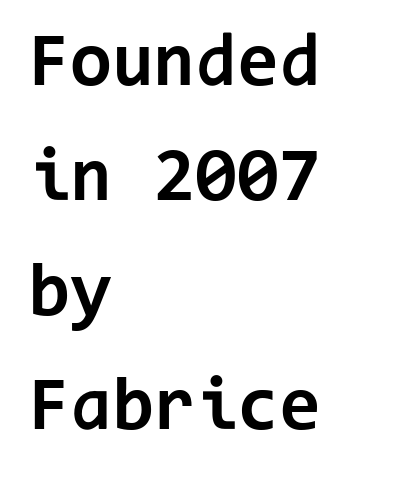
Q: Is the text bold? A: Yes.
Q: Is the text italic (slanted)? A: No, it is upright.
Q: Is the typeface a serif or a sans-serif typeface? A: Sans-serif.
Q: Is the text underlined? A: No.
Q: How is the paragraph aligned? A: Left-aligned.
Q: Is the spacing between letters normal or unusually wide? A: Normal.
Q: Is the spacing between lines tight, normal or loose? A: Normal.
Q: Width (condensed, normal, or wide)? A: Normal.
Q: Stroke contrast? A: Low.
Q: x-height? A: Medium.
Q: Monospaced? A: Yes.
